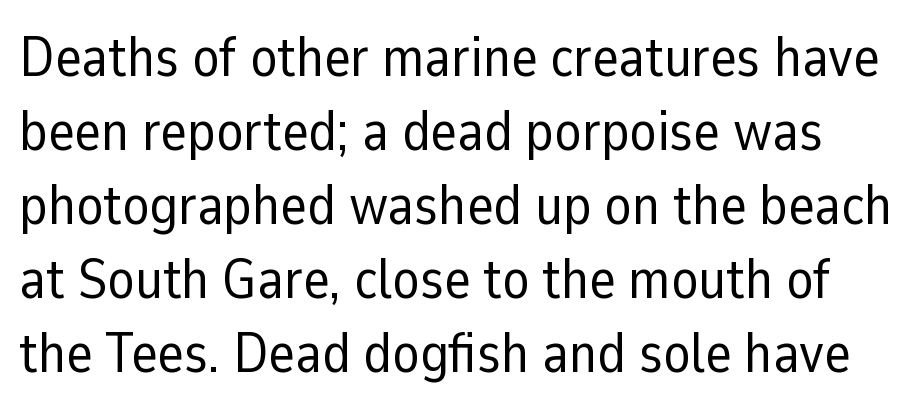
The face used here is proportionally spaced, like ordinary book or web type. Posture: straight, roman, zero tilt. Interline gaps are of average width in this sample. Short note: letters normally spaced. The strokes are not fattened; the text isn't bold. The words here are not underlined.
